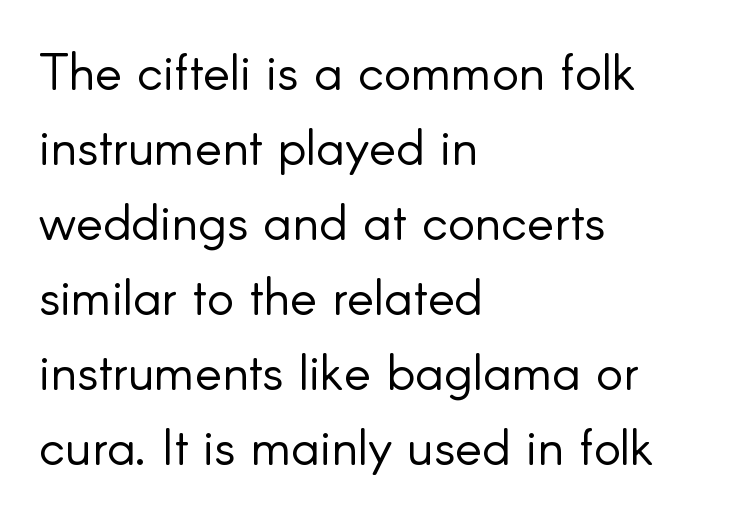
{"serif": "no", "italic": "no", "bold": "no", "weight": "light", "width": "normal", "stroke_contrast": "low", "x_height": "small", "monospaced": "no", "underline": "no", "align": "left", "line_spacing": "normal", "line_spacing_ratio": 1.47, "letter_spacing": "normal", "letter_spacing_em": 0.0, "glyph_px": 51}
